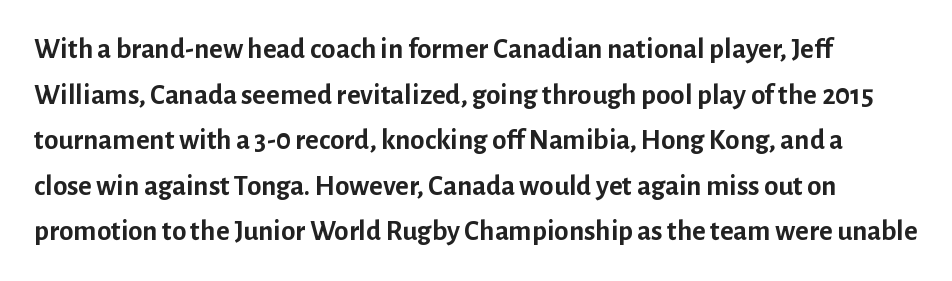
The image shows 29 px semibold sans-serif type, upright; set normal line spacing (1.57x), normal letter spacing, not underlined; low stroke contrast and a medium x-height.
